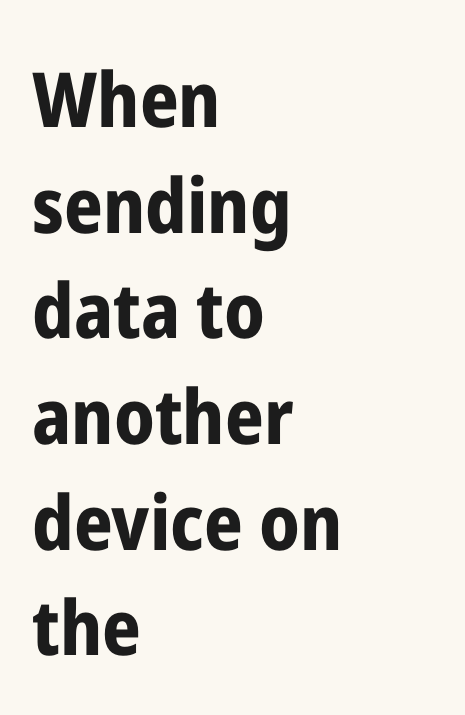
Q: Is the text bold? A: Yes.
Q: Is the text italic (slanted)? A: No, it is upright.
Q: Is the typeface a serif or a sans-serif typeface? A: Sans-serif.
Q: Is the text underlined? A: No.
Q: How is the paragraph aligned? A: Left-aligned.
Q: Is the spacing between letters normal or unusually wide? A: Normal.
Q: Is the spacing between lines tight, normal or loose? A: Normal.
Q: Width (condensed, normal, or wide)? A: Condensed.
Q: Stroke contrast? A: Low.
Q: x-height? A: Medium.
Q: Monospaced? A: No.
